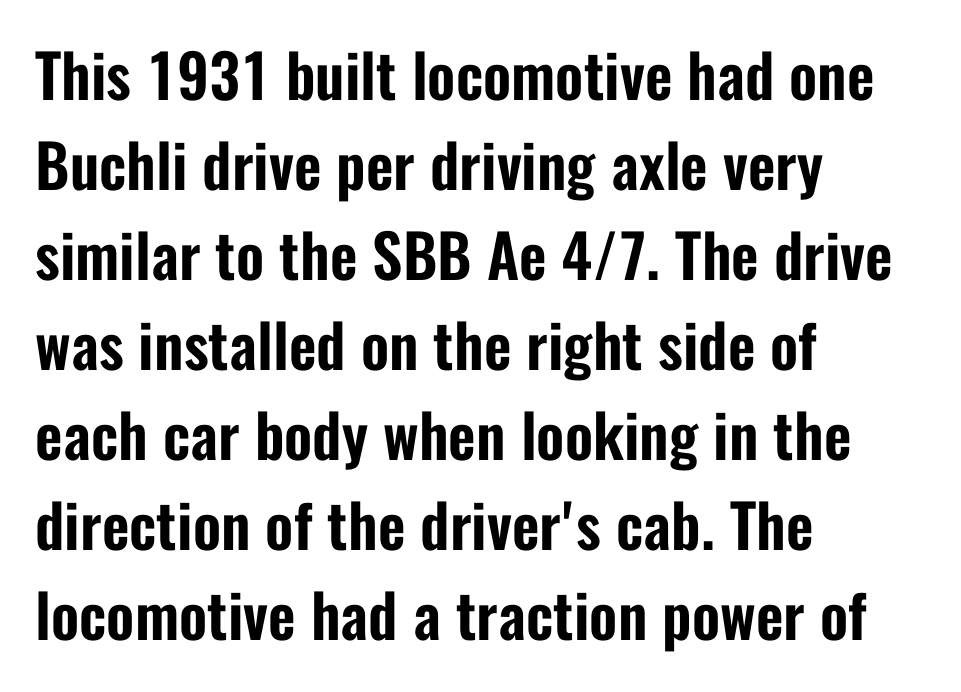
Q: Is the text italic (slanted)? A: No, it is upright.
Q: Is the typeface a serif or a sans-serif typeface? A: Sans-serif.
Q: Is the text underlined? A: No.
Q: How is the paragraph aligned? A: Left-aligned.
Q: Is the spacing between letters normal or unusually wide? A: Normal.
Q: Is the spacing between lines tight, normal or loose? A: Normal.
Q: Width (condensed, normal, or wide)? A: Condensed.
Q: Stroke contrast? A: Low.
Q: x-height? A: Medium.
Q: Monospaced? A: No.
